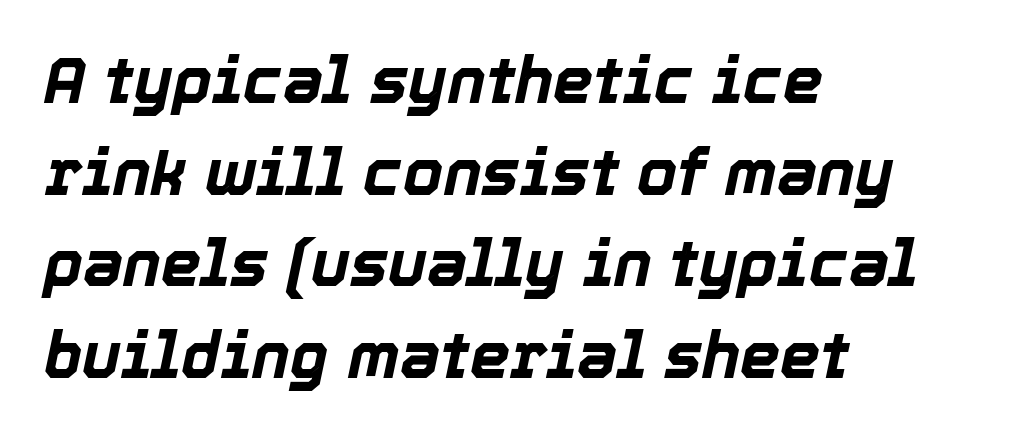
{"italic": "yes", "lean": "right", "slant_degrees": 12, "bold": "yes", "weight": "bold", "width": "normal", "x_height": "medium", "monospaced": "no", "underline": "no", "align": "left", "line_spacing": "normal", "line_spacing_ratio": 1.43, "letter_spacing": "normal", "letter_spacing_em": 0.0, "glyph_px": 64}
